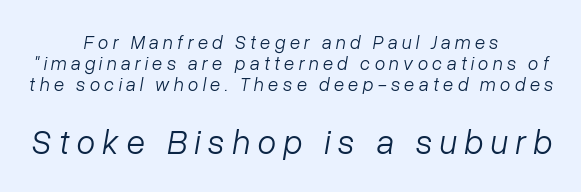
The image shows 34 px light type, italic (leaning right); set centered, tight line spacing (1.1x), unusually wide letter spacing (+0.22 em), not underlined; the second (bottom) block is 1.79x larger; low stroke contrast and a medium x-height.
